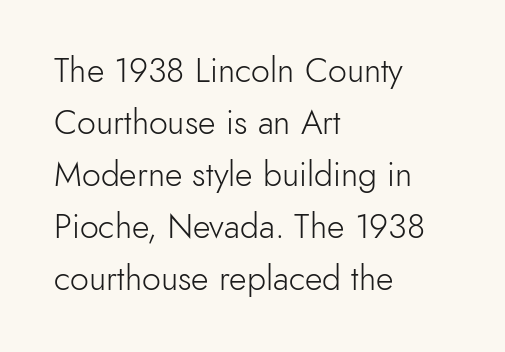
Observe the absence of serifs on each vertical stroke in this sample. The rendering anchors every line to the left-hand side. Characters remain perfectly vertical along every line. Is this a fixed-width face? No — the glyphs have proportional, varying widths. Tracking here is standard; glyphs follow each other at the usual distance. Stem width sits at or under what a default text font uses.
